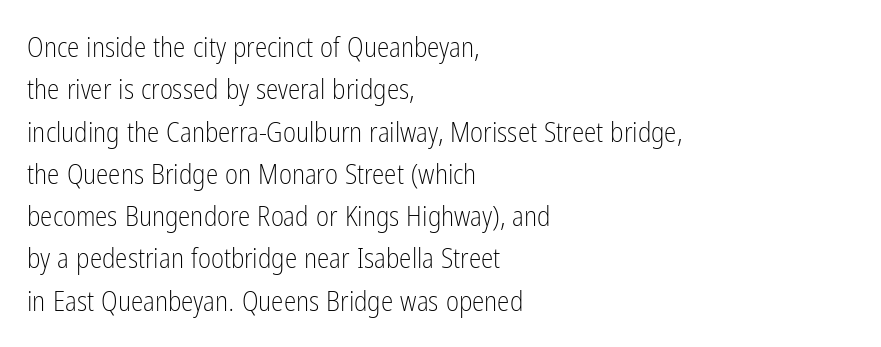
{"serif": "no", "italic": "no", "bold": "no", "weight": "light", "width": "condensed", "stroke_contrast": "low", "x_height": "medium", "monospaced": "no", "underline": "no", "align": "left", "line_spacing": "normal", "line_spacing_ratio": 1.51, "letter_spacing": "normal", "letter_spacing_em": 0.0, "glyph_px": 28}
